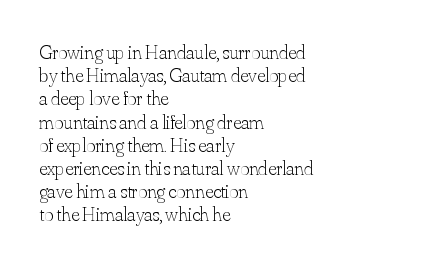
Words appear dense and cohesive because spacing is normal. Stroke mass is kept to a normal reading level or below. Ordinary non-slanted type is in use. Layout note: lines flush left.
